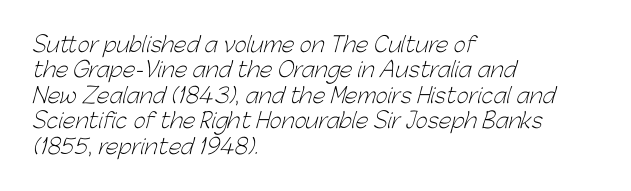
{"bold": "no", "underline": "no", "align": "left", "line_spacing_ratio": 1.21, "letter_spacing": "normal", "letter_spacing_em": 0.0, "glyph_px": 21}
